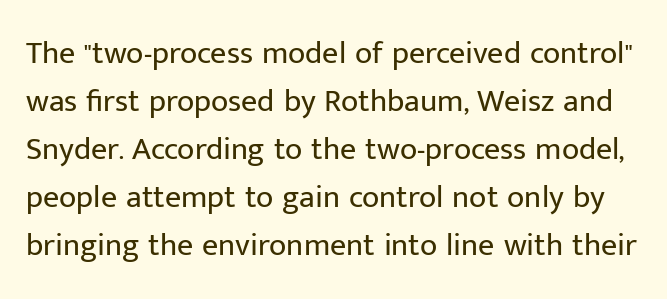
Type without underlining. How would I describe the line gaps? Plain and ordinary. Students, note that the glyphs here touch the page at normal intervals. Think standard paragraph weight, or any step lighter than that. Think of a printed novel: that variable character pitch is what you see here. These lines were composed using upright roman letters.
